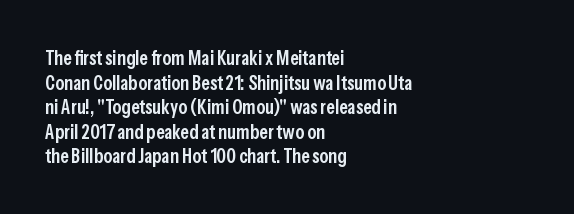
Q: Is the text bold? A: Semi-bold.
Q: Is the text italic (slanted)? A: No, it is upright.
Q: Is the text underlined? A: No.
Q: How is the paragraph aligned? A: Left-aligned.
Q: Is the spacing between letters normal or unusually wide? A: Normal.
